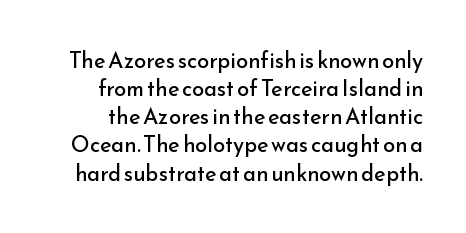
{"italic": "no", "bold": "no", "underline": "no", "line_spacing": "normal", "line_spacing_ratio": 1.28, "letter_spacing": "normal", "letter_spacing_em": 0.0, "glyph_px": 22}
